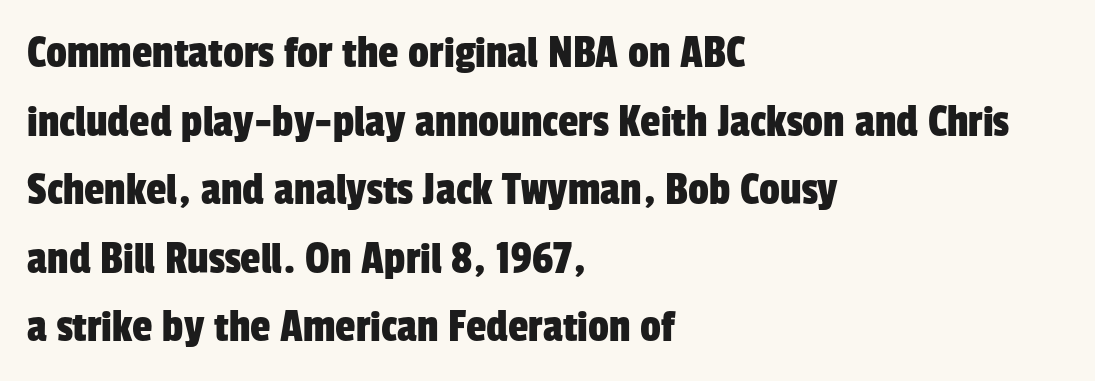
Q: Is the typeface a serif or a sans-serif typeface? A: Sans-serif.
Q: Is the text underlined? A: No.
Q: How is the paragraph aligned? A: Left-aligned.
Q: Is the spacing between letters normal or unusually wide? A: Normal.
Q: Is the spacing between lines tight, normal or loose? A: Normal.
Q: Width (condensed, normal, or wide)? A: Condensed.
Q: Stroke contrast? A: Low.
Q: x-height? A: Medium.
Q: Monospaced? A: No.
